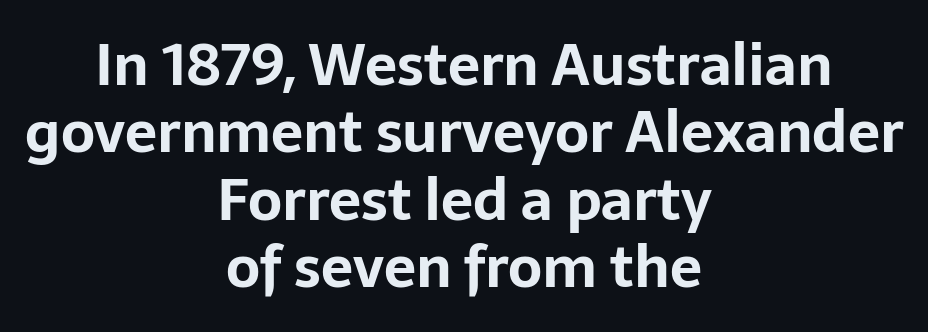
The image shows 57 px bold sans-serif type, upright; set centered, line spacing 1.18x, normal letter spacing, not underlined; low stroke contrast and a medium x-height.
